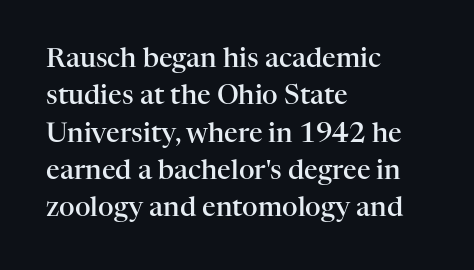
The image shows 27 px text type, upright; set left-aligned, normal line spacing (1.38x), normal letter spacing, not underlined.
